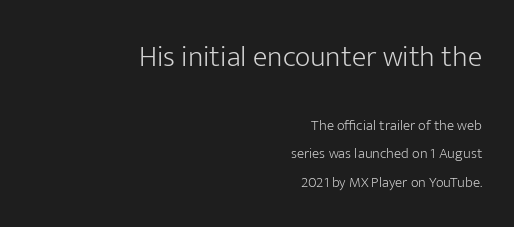
Compared with typical paragraphs, the rows here are farther apart. The block sitting higher on the canvas is the one with enlarged characters. Check where the strokes stop: nothing finishes them off — pure sans. These lines were composed using upright roman letters. The letters advance in unequal steps, a hallmark of proportional type. The specimen omits any rule beneath the text block's lines.
